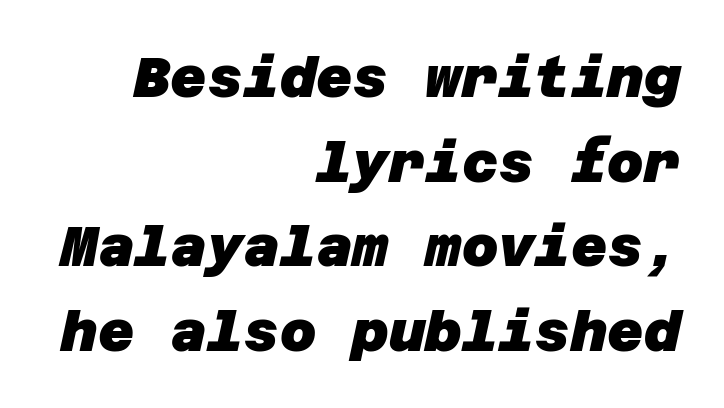
Strokes here are thick enough to call this a true bold. You can tell from the bare stems that sans-serif type was used. In terms of letterspacing, this is plain default setting. This rendering uses right alignment, leaving the left contour irregular. Compared with typical paragraphs, the rows here are spaced about the same.
